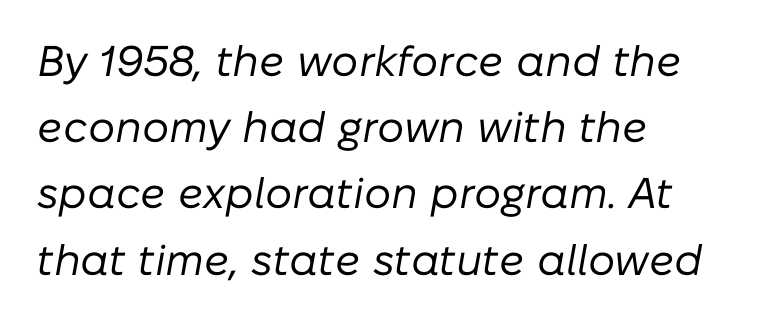
These lines sit exactly where default settings would place them. Counters stay open thanks to moderate or lighter strokes. Which margin do the lines hug? The left one — the right edge is uneven. You could not count columns in this text — the font is proportionally spaced. Unmarked baselines from the first word to the last. These lines were composed using italics.
